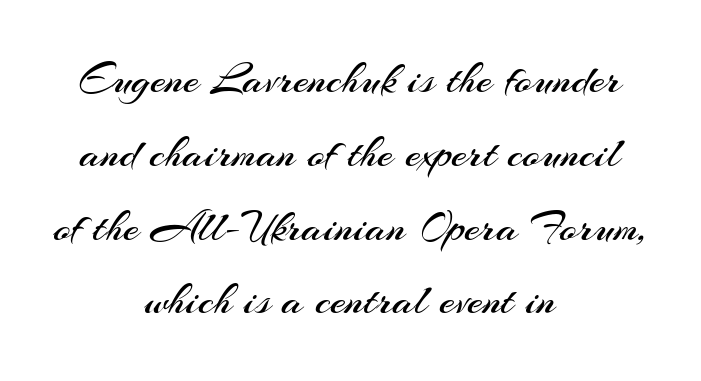
The vertical gap from one line to the next is medium. Is this a fixed-width face? No — the glyphs have proportional, varying widths. Heft: none added — not bold.
